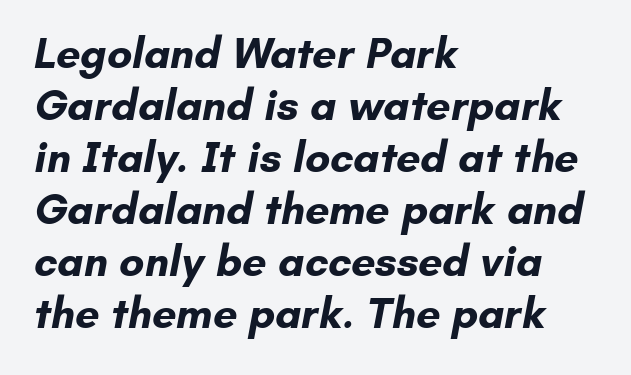
Font category for this specimen: sans-serif. Stroke thickness is high; the sample reads as a true bold. Looks like regular typesetting: each glyph gets only the width it needs. No word sits above an underline. The rag falls on the right side of this text block.
